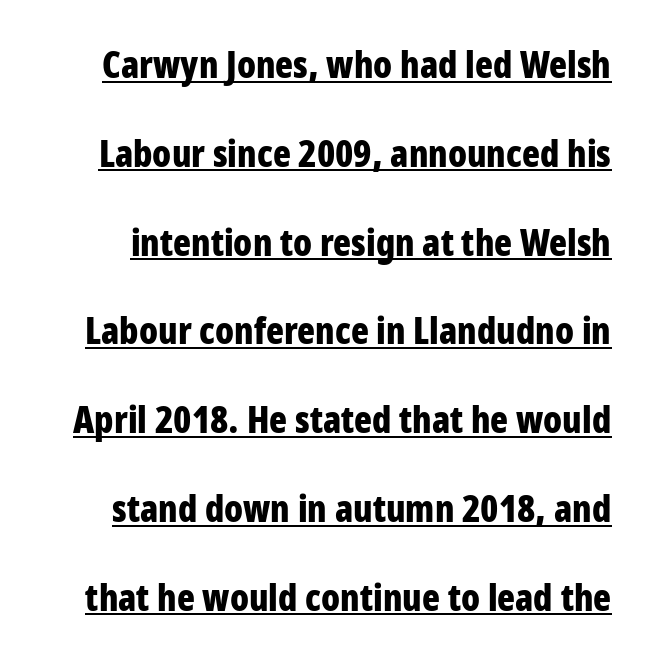
The image shows 37 px bold, condensed sans-serif type, upright; set loose line spacing (2.4x), normal letter spacing, underlined; low stroke contrast and a medium x-height.
